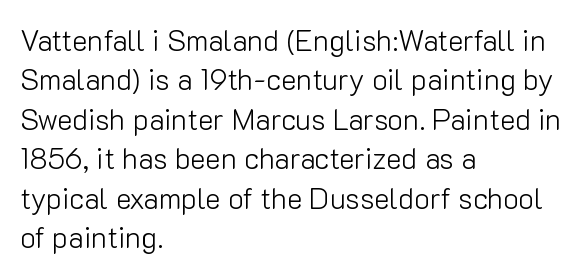
The image shows 29 px light sans-serif type, upright; set left-aligned, normal line spacing (1.36x), normal letter spacing, not underlined; low stroke contrast and a medium x-height.
